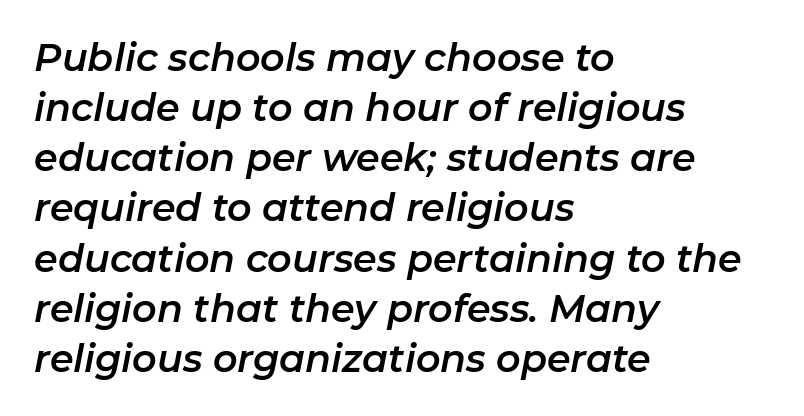
This sample has the flowing, uneven cadence of proportional lettering. Observe the lean: these are italic letterforms. The string is rendered with underlining switched off. A classic flush-left, rag-right setting is used for this passage. Students, note that the glyphs here touch the page at normal intervals.
